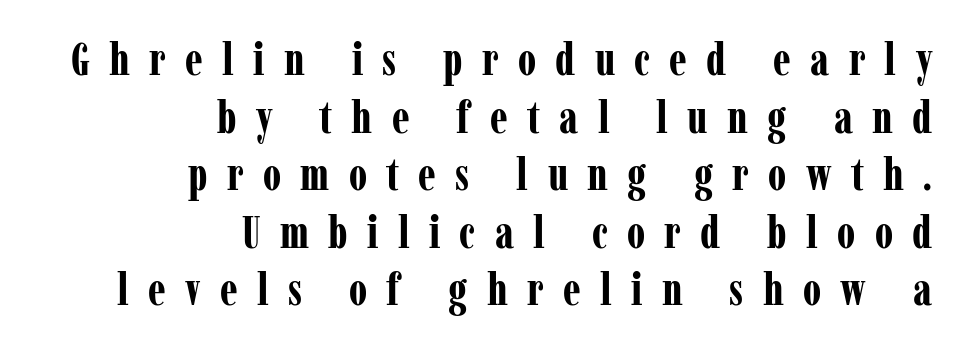
The image shows 45 px bold, condensed serif type, upright; set right-aligned, normal line spacing (1.28x), unusually wide letter spacing (+0.43 em), not underlined; low stroke contrast and a medium x-height.
